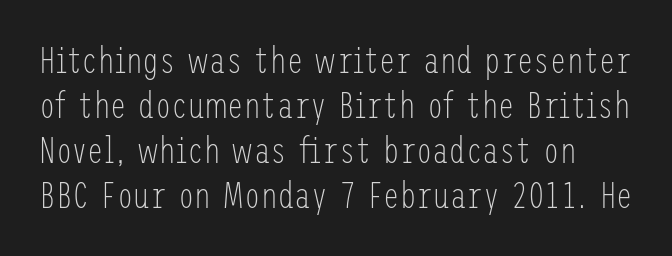
The lettering stays uniformly vertical, giving the passage a roman look. Regarding serifs, this sample does without them. Each word holds together tightly as a unit, with standard inter-letter gaps. The characters are drawn with everyday or finer stroke widths. Descenders are the only things crossing below the line.
